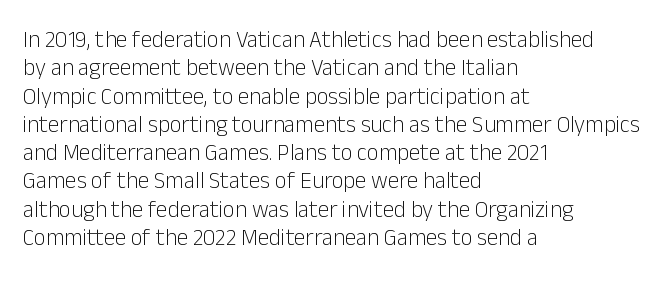
{"italic": "no", "bold": "no", "underline": "no", "align": "left", "line_spacing_ratio": 1.23, "letter_spacing": "normal", "letter_spacing_em": 0.0, "glyph_px": 23}
